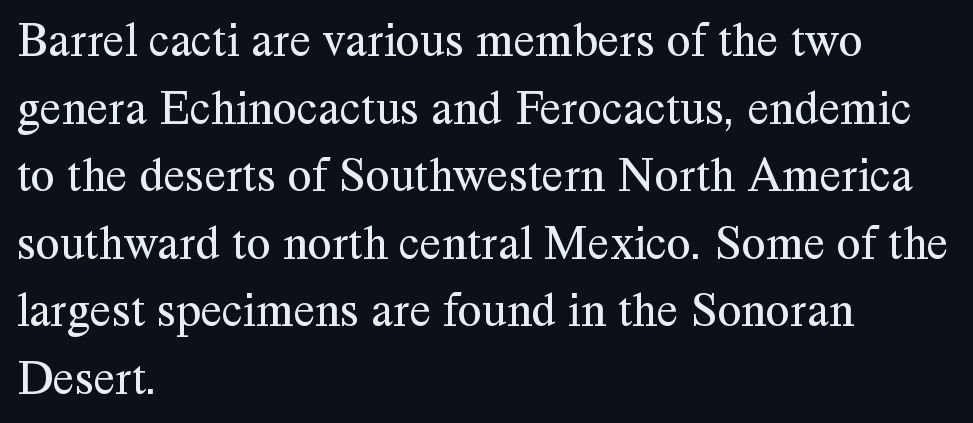
The image shows 49 px regular-weight serif type, upright; set left-aligned, normal line spacing (1.38x), normal letter spacing, not underlined; medium stroke contrast and a medium x-height.
